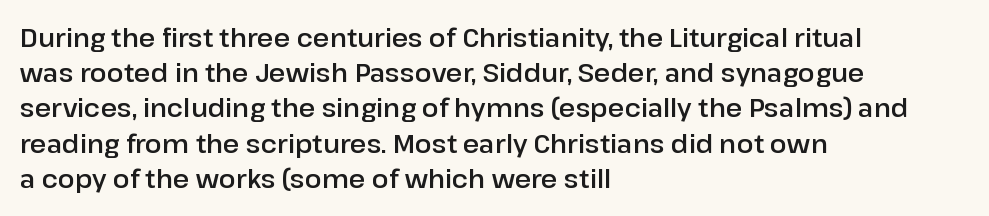
The image shows 25 px text type, upright; set left-aligned, normal line spacing (1.41x), normal letter spacing, not underlined.
